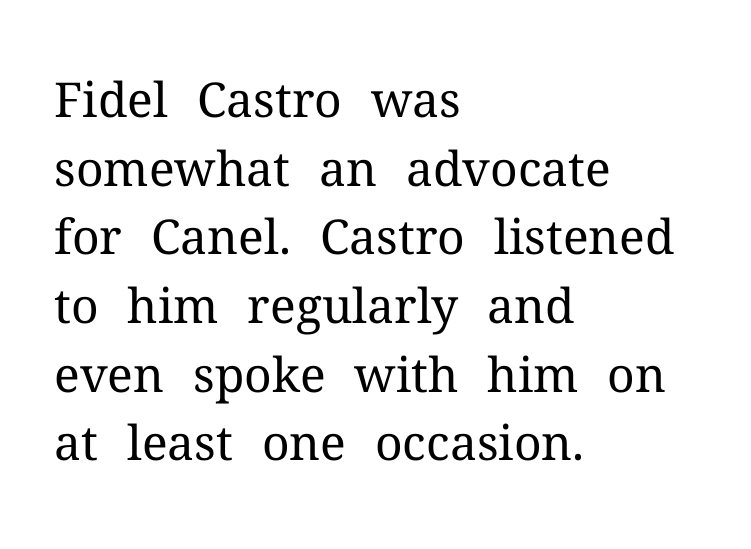
Q: Is the text bold? A: No.
Q: Is the text italic (slanted)? A: No, it is upright.
Q: Is the typeface a serif or a sans-serif typeface? A: Serif.
Q: Is the text underlined? A: No.
Q: How is the paragraph aligned? A: Left-aligned.
Q: Is the spacing between letters normal or unusually wide? A: Normal.
Q: Is the spacing between lines tight, normal or loose? A: Normal.
Q: Width (condensed, normal, or wide)? A: Normal.
Q: Stroke contrast? A: Medium.
Q: x-height? A: Medium.
Q: Monospaced? A: No.
